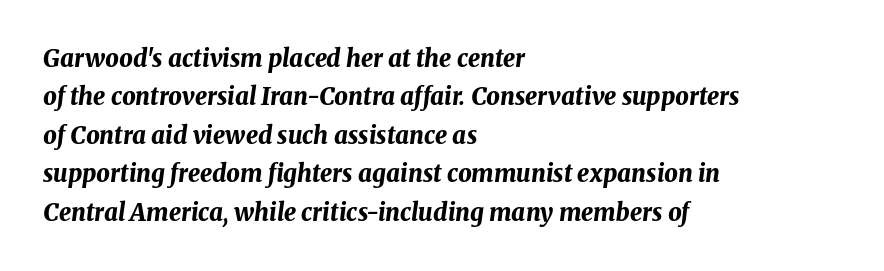
The image shows 24 px bold type, italic (leaning right); set left-aligned, normal line spacing (1.6x), normal letter spacing, not underlined.
